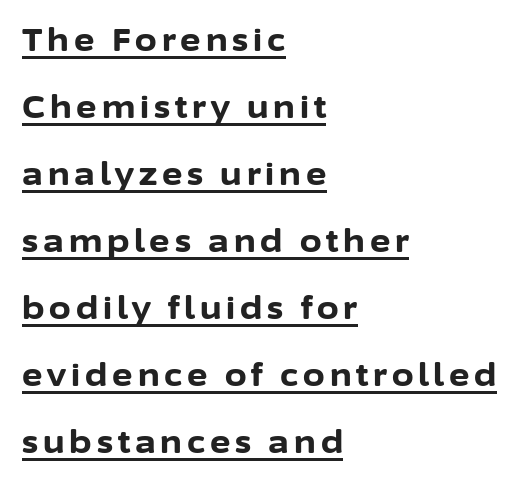
The image shows 31 px bold sans-serif type, upright; set left-aligned, loose line spacing (2.16x), underlined; low stroke contrast and a medium x-height.
